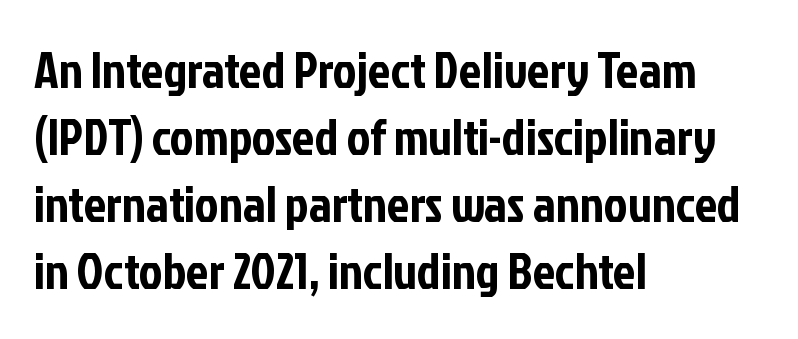
The image shows 50 px condensed sans-serif type, upright; set left-aligned, normal line spacing (1.34x), normal letter spacing, not underlined; low stroke contrast and a medium x-height.
